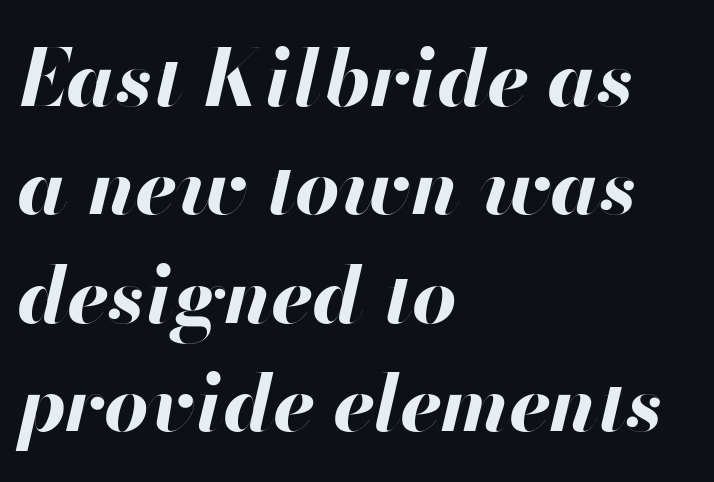
These lines were composed using italics. Each word holds together tightly as a unit, with standard inter-letter gaps. Weight check: bold — yes, fully. Visually the block forms a straight wall on the left and a jagged coastline on the right. The letters advance in unequal steps, a hallmark of proportional type. Quick note: underline off.
